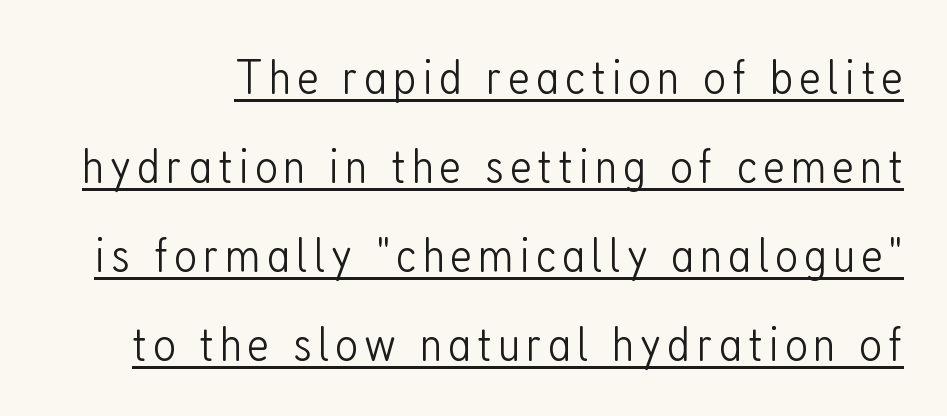
{"serif": "no", "italic": "no", "bold": "no", "weight": "light", "width": "condensed", "stroke_contrast": "low", "x_height": "medium", "monospaced": "no", "underline": "yes", "line_spacing_ratio": 1.78, "glyph_px": 50}
